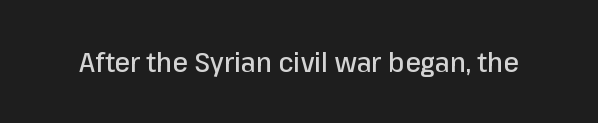
The image shows 28 px sans-serif type, upright; set normal letter spacing, not underlined; low stroke contrast and a medium x-height.
